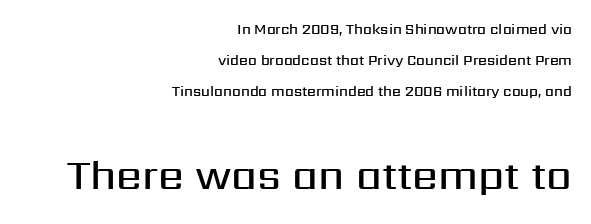
{"serif": "no", "italic": "no", "bold": "semi", "weight": "semibold", "width": "normal", "stroke_contrast": "medium", "x_height": "medium", "monospaced": "no", "underline": "no", "align": "right", "line_spacing": "loose", "line_spacing_ratio": 2.22, "letter_spacing": "normal", "letter_spacing_em": 0.0, "larger_block": "second", "size_ratio": 2.93, "glyph_px": 41}
